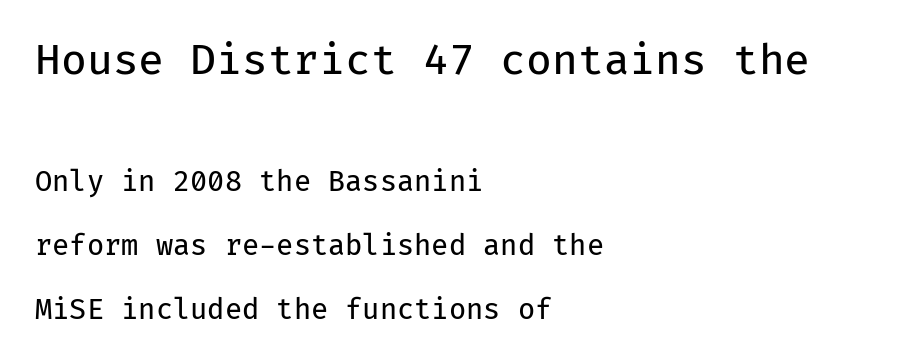
The image shows 42 px regular-weight sans-serif type, upright, monospaced; set left-aligned, loose line spacing (2.29x), normal letter spacing, not underlined; the first (top) block is 1.5x larger; low stroke contrast and a medium x-height.
